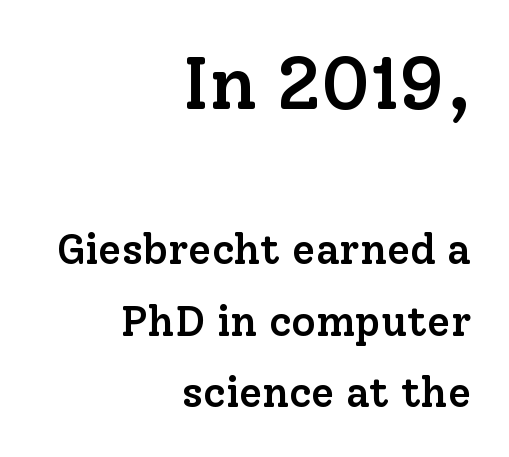
Q: Is the text bold? A: Semi-bold.
Q: Is the text italic (slanted)? A: No, it is upright.
Q: Is the typeface a serif or a sans-serif typeface? A: Serif.
Q: Is the text underlined? A: No.
Q: How is the paragraph aligned? A: Right-aligned.
Q: Is the spacing between letters normal or unusually wide? A: Normal.
Q: Which block of text is set in a larger size, the first (top) or the second (bottom)? A: The first (top) one.
Q: Width (condensed, normal, or wide)? A: Normal.
Q: Stroke contrast? A: Low.
Q: x-height? A: Medium.
Q: Monospaced? A: No.
